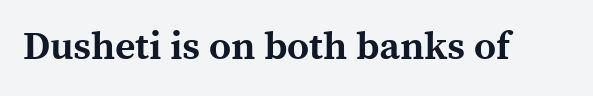
Each glyph is drawn with heavy, bold strokes. Every character sits straight up, as roman type does. Has an underline been added? It has not. Character widths vary here, with narrow letters taking less room than wide ones. Examine the stroke ends and you'll spot serifs. The gaps between neighbouring characters are ordinary and unremarkable.
